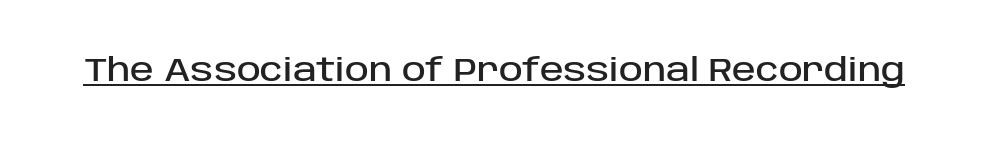
Inter-character spacing is left at the font's built-in metrics. The rendering shows plain stroke endings on the letterforms — a sans-serif design. In terms of posture, this sample is upright. Each letter keeps its own natural width here, so spacing adapts to shape.
